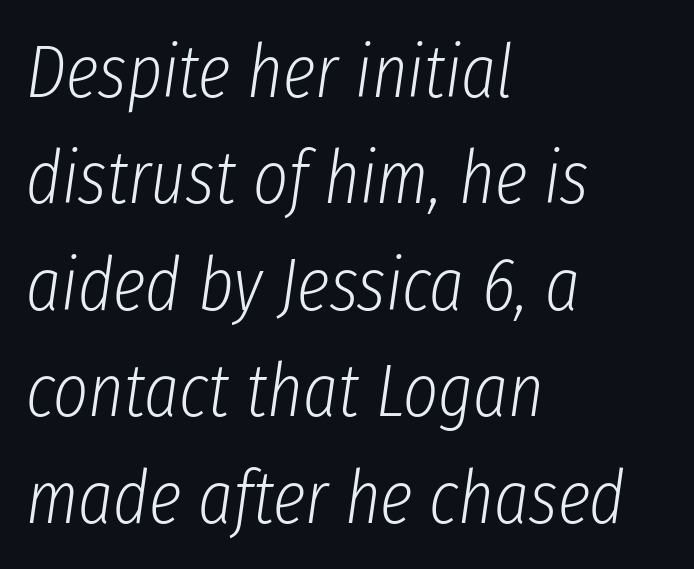
The letters look calm and open, with moderate or lighter stems. How would I describe the line gaps? Plain and ordinary. Rendered with sloped, italic letterforms. Rule under the text: the space is simply empty. The letters advance in unequal steps, a hallmark of proportional type. Here the glyphs are tracked normally, forming tight word shapes.
